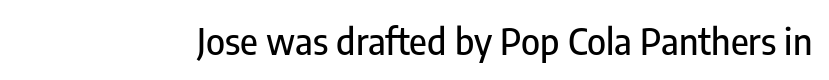
The image shows 36 px condensed sans-serif type, upright; set normal letter spacing, not underlined; low stroke contrast and a medium x-height.
